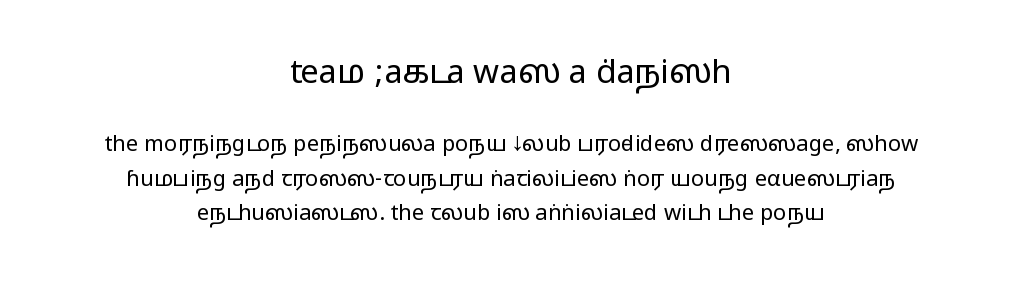
The text was rendered using a sans face with plain stroke endings. A typesetter would call this proportional, since set widths differ per character. Standard letterfit; no display-style spreading of the glyphs. Anything drawn beneath the words? Only blank space. The earlier block is typeset at a bigger size than the later block. Does the lettering tilt? It doesn't — this is upright.
